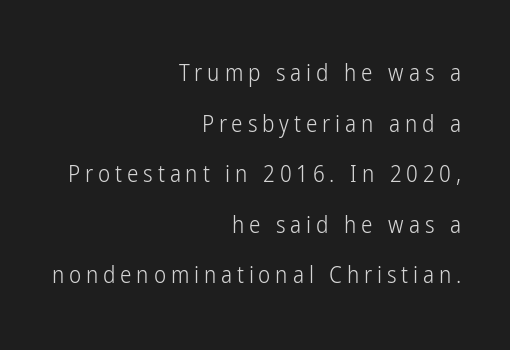
Notice how the passage keeps a crisp vertical edge on the right only. Weight: in the light-to-regular range. Widely set lines give the paragraph a tall, airy silhouette. These lines have a slow, spaced-out rhythm from letter to letter. The space beneath each line is pristine and unruled.
